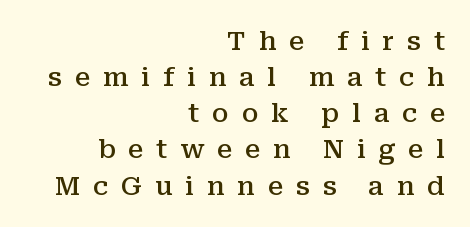
Q: Is the text bold? A: Semi-bold.
Q: Is the text italic (slanted)? A: No, it is upright.
Q: Is the text underlined? A: No.
Q: How is the paragraph aligned? A: Right-aligned.
Q: Is the spacing between letters normal or unusually wide? A: Unusually wide.
Q: Is the spacing between lines tight, normal or loose? A: Normal.
